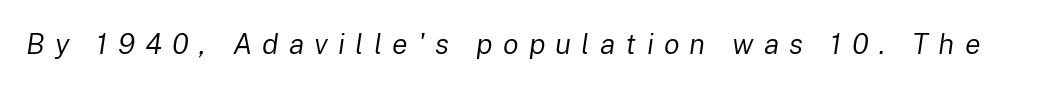
The image shows 29 px regular-weight type, italic (leaning right); set unusually wide letter spacing (+0.35 em), not underlined; low stroke contrast and a medium x-height.
